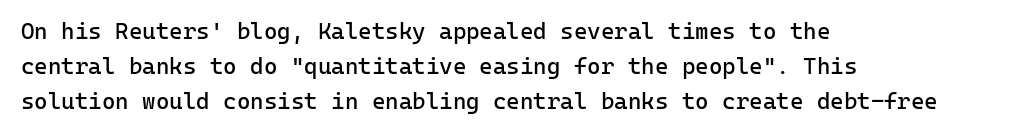
Q: Is the text bold? A: No.
Q: Is the text italic (slanted)? A: No, it is upright.
Q: Is the text underlined? A: No.
Q: How is the paragraph aligned? A: Left-aligned.
Q: Is the spacing between letters normal or unusually wide? A: Normal.
Q: Is the spacing between lines tight, normal or loose? A: Normal.
